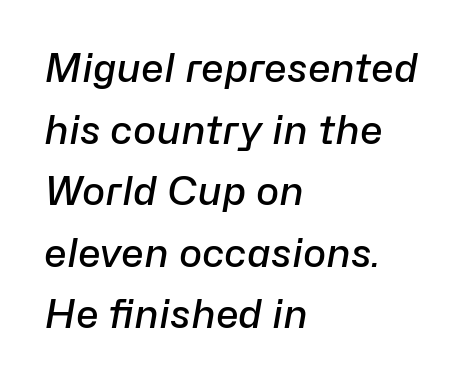
The image shows 39 px semibold type, italic (leaning right); set left-aligned, normal line spacing (1.58x), normal letter spacing, not underlined; low stroke contrast and a medium x-height.
